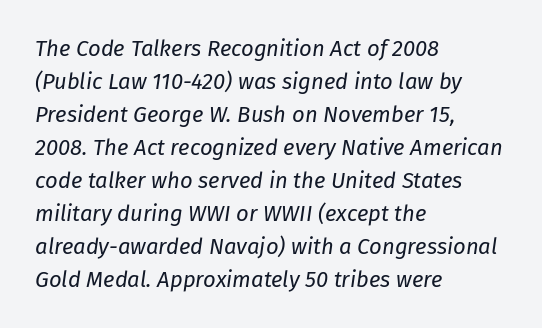
The image shows 22 px text type, italic (leaning right); set left-aligned, normal line spacing (1.5x), normal letter spacing, not underlined.
